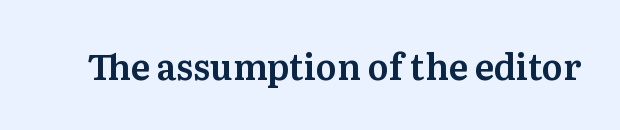
The image shows 35 px serif type, upright; set normal letter spacing, not underlined; medium stroke contrast and a medium x-height.
